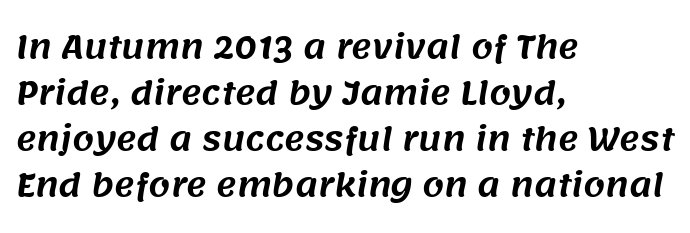
You could not count columns in this text — the font is proportionally spaced. These lines are composed in type without serifs. Notice how descenders clear the ascenders below comfortably — that's standard leading. Nothing unusual about the tracking: characters are spaced as the font intends.
